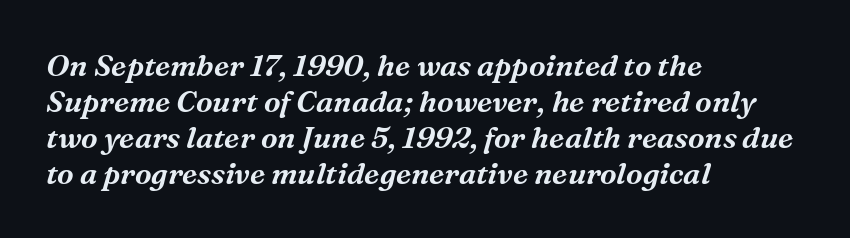
The image shows 30 px serif type, italic (leaning right); set left-aligned, line spacing 1.2x, normal letter spacing, not underlined; medium stroke contrast and a medium x-height.
